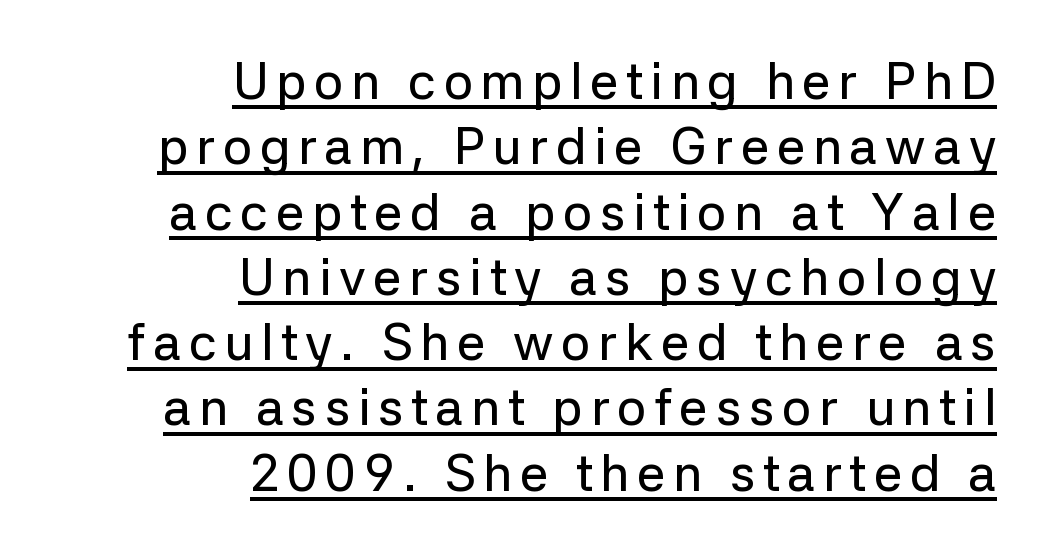
{"serif": "no", "italic": "no", "width": "normal", "stroke_contrast": "low", "x_height": "medium", "monospaced": "no", "underline": "yes", "align": "right", "line_spacing": "normal", "line_spacing_ratio": 1.28, "glyph_px": 51}
